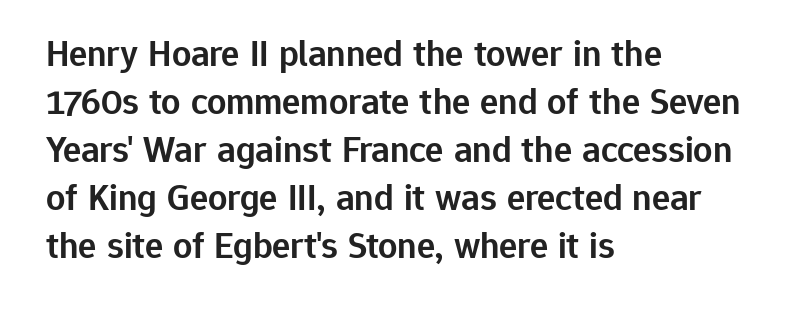
The image shows 38 px semibold sans-serif type, upright; set left-aligned, normal line spacing (1.26x), normal letter spacing, not underlined; low stroke contrast and a medium x-height.
